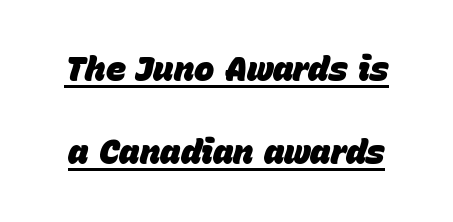
Character widths vary here, with narrow letters taking less room than wide ones. In terms of weight, the rendering is a true, heavy bold. Is the type slanted? Yes — the strokes lean at a clear angle. The type is set solid horizontally, with unmodified tracking. Is there much room between lines? Yes — plenty of vertical air separates them. In designer terms, the underline attribute is active on this setting.
